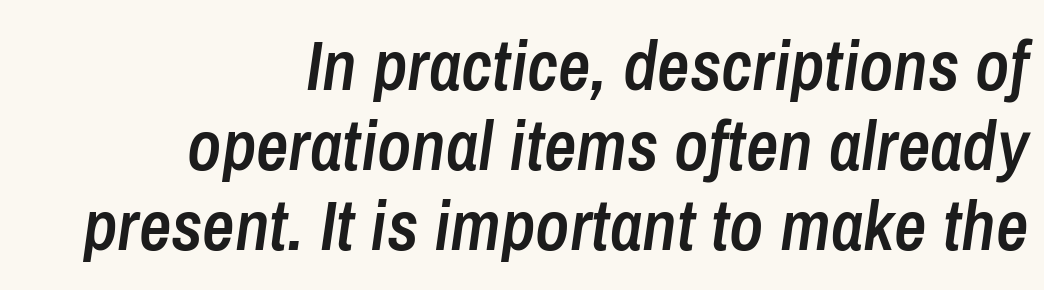
How would I describe the line gaps? Narrow and economical. Caption: standard tracking, unaltered. Is this a fixed-width face? No — the glyphs have proportional, varying widths. A flush-right, rag-left setting is used for this passage.
